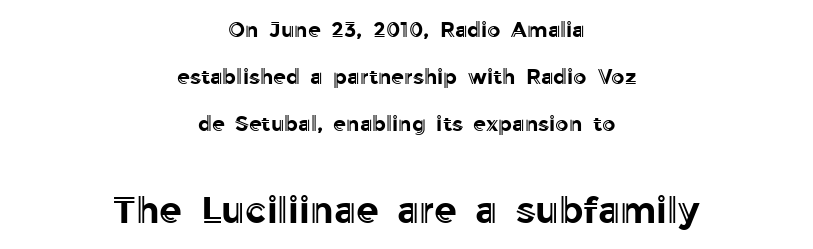
{"italic": "no", "width": "normal", "x_height": "medium", "monospaced": "no", "underline": "no", "align": "center", "line_spacing": "loose", "line_spacing_ratio": 2.24, "letter_spacing": "normal", "letter_spacing_em": 0.0, "larger_block": "second", "size_ratio": 1.76, "glyph_px": 37}
